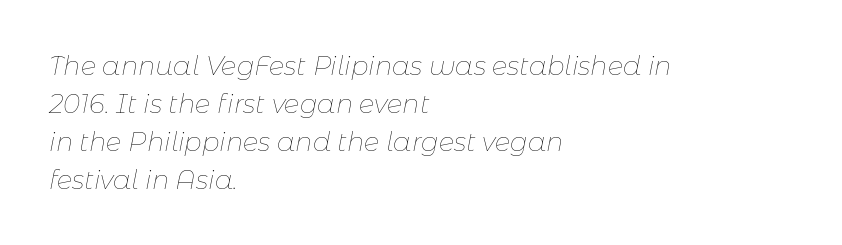
Q: Is the text bold? A: No.
Q: Is the text italic (slanted)? A: Yes, it leans right by about 11 degrees.
Q: Is the text underlined? A: No.
Q: How is the paragraph aligned? A: Left-aligned.
Q: Is the spacing between letters normal or unusually wide? A: Normal.
Q: Is the spacing between lines tight, normal or loose? A: Normal.
